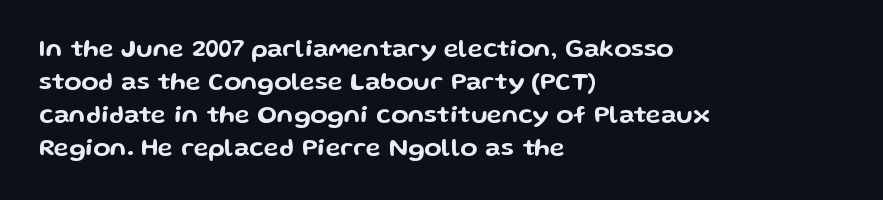
Every row of glyphs begins at an identical x-position on the left. Words appear dense and cohesive because spacing is normal. Unlike italic type, these characters show no tilt at all. Vertical spacing — default. Check under the words: just untouched page.
